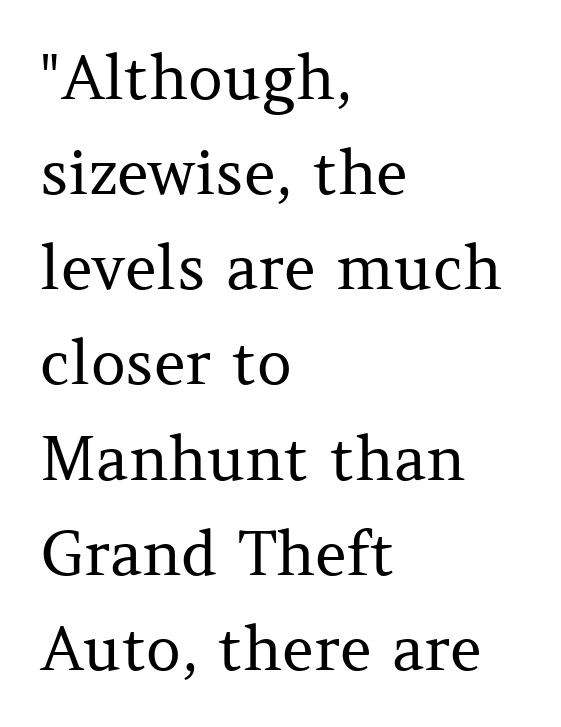
Q: Is the text bold? A: No.
Q: Is the text italic (slanted)? A: No, it is upright.
Q: Is the typeface a serif or a sans-serif typeface? A: Serif.
Q: Is the text underlined? A: No.
Q: How is the paragraph aligned? A: Left-aligned.
Q: Is the spacing between letters normal or unusually wide? A: Normal.
Q: Is the spacing between lines tight, normal or loose? A: Normal.
Q: Width (condensed, normal, or wide)? A: Normal.
Q: Stroke contrast? A: Medium.
Q: x-height? A: Medium.
Q: Monospaced? A: No.
